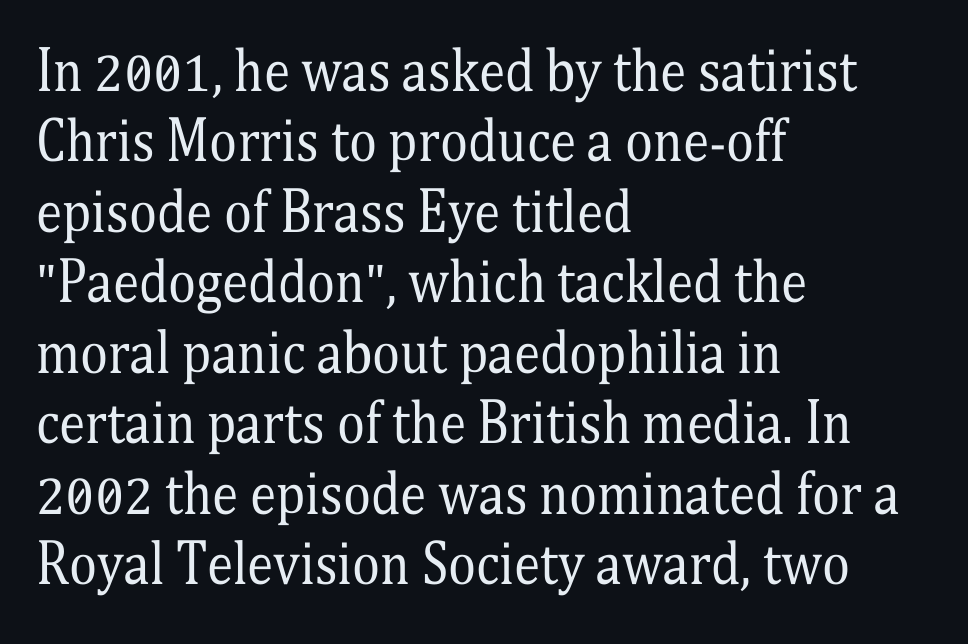
Q: Is the text bold? A: No.
Q: Is the text italic (slanted)? A: No, it is upright.
Q: Is the typeface a serif or a sans-serif typeface? A: Serif.
Q: Is the text underlined? A: No.
Q: How is the paragraph aligned? A: Left-aligned.
Q: Is the spacing between letters normal or unusually wide? A: Normal.
Q: Is the spacing between lines tight, normal or loose? A: Normal.
Q: Width (condensed, normal, or wide)? A: Condensed.
Q: Stroke contrast? A: Medium.
Q: x-height? A: Medium.
Q: Monospaced? A: No.
